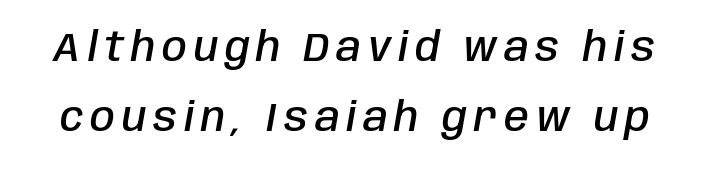
The image shows 40 px semibold, condensed type, italic (leaning right); set line spacing 1.76x, not underlined; low stroke contrast and a large x-height.
